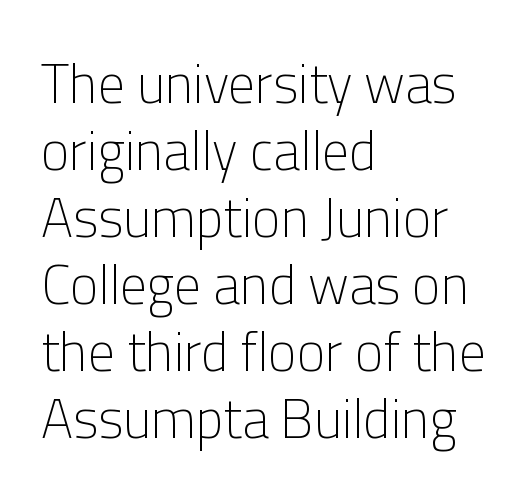
Q: Is the text bold? A: No.
Q: Is the text italic (slanted)? A: No, it is upright.
Q: Is the typeface a serif or a sans-serif typeface? A: Sans-serif.
Q: Is the text underlined? A: No.
Q: How is the paragraph aligned? A: Left-aligned.
Q: Is the spacing between letters normal or unusually wide? A: Normal.
Q: Width (condensed, normal, or wide)? A: Normal.
Q: Stroke contrast? A: Low.
Q: x-height? A: Medium.
Q: Monospaced? A: No.
